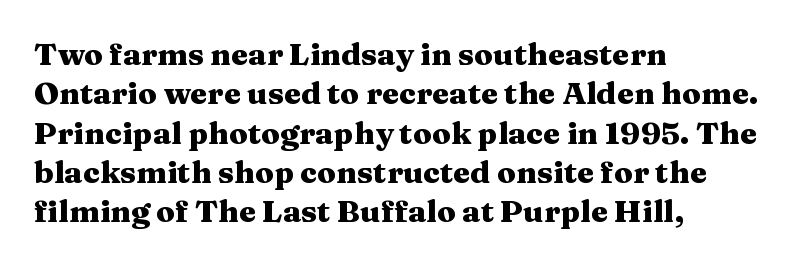
The image shows 31 px heavy, wide serif type, upright; set left-aligned, normal line spacing (1.27x), normal letter spacing, not underlined; medium stroke contrast and a medium x-height.
